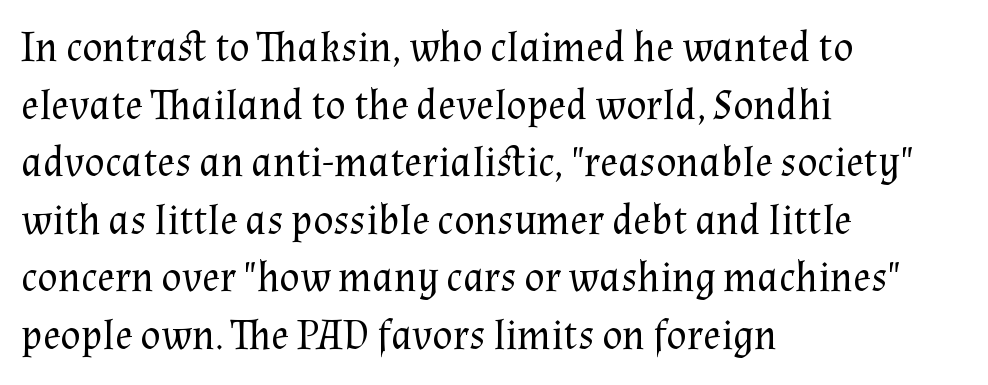
{"italic": "no", "bold": "no", "weight": "regular", "width": "normal", "stroke_contrast": "medium", "x_height": "medium", "monospaced": "no", "underline": "no", "align": "left", "line_spacing": "normal", "line_spacing_ratio": 1.37, "letter_spacing": "normal", "letter_spacing_em": 0.0, "glyph_px": 42}
